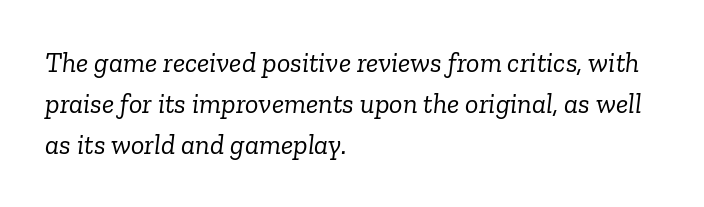
The image shows 28 px light serif type, italic (leaning right); set left-aligned, normal line spacing (1.46x), normal letter spacing, not underlined; low stroke contrast and a medium x-height.
